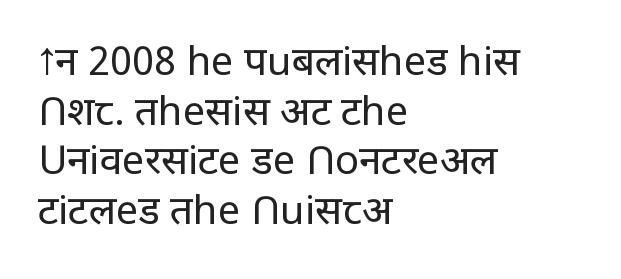
Q: Is the text bold? A: No.
Q: Is the text italic (slanted)? A: No, it is upright.
Q: Is the typeface a serif or a sans-serif typeface? A: Sans-serif.
Q: Is the text underlined? A: No.
Q: How is the paragraph aligned? A: Left-aligned.
Q: Is the spacing between letters normal or unusually wide? A: Normal.
Q: Width (condensed, normal, or wide)? A: Normal.
Q: Stroke contrast? A: Low.
Q: x-height? A: Large.
Q: Monospaced? A: No.
